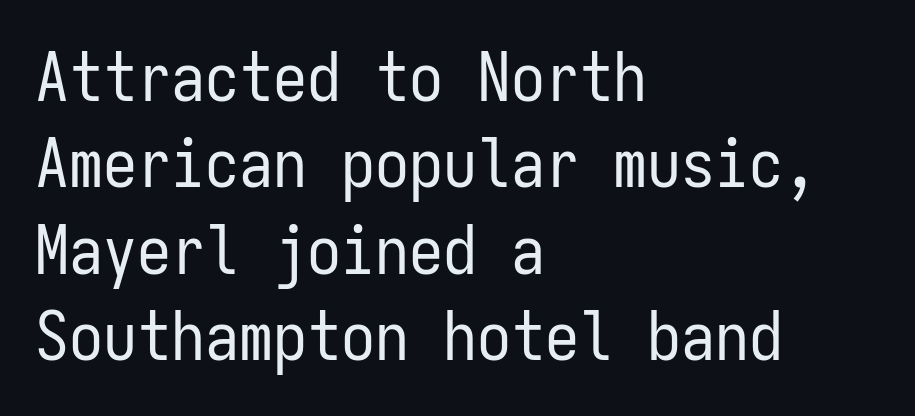
Nothing sits at the stroke ends, so this counts as sans-serif. Weight: regular or lighter. The face used here is monospaced, like something from a code editor. The baseline area is clear.
